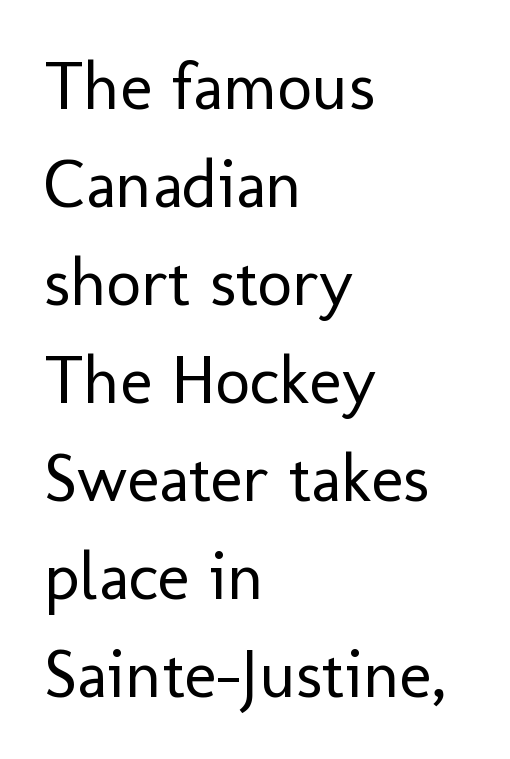
Q: Is the text bold? A: No.
Q: Is the text italic (slanted)? A: No, it is upright.
Q: Is the typeface a serif or a sans-serif typeface? A: Sans-serif.
Q: Is the text underlined? A: No.
Q: How is the paragraph aligned? A: Left-aligned.
Q: Is the spacing between letters normal or unusually wide? A: Normal.
Q: Is the spacing between lines tight, normal or loose? A: Normal.
Q: Width (condensed, normal, or wide)? A: Normal.
Q: Stroke contrast? A: Low.
Q: x-height? A: Medium.
Q: Monospaced? A: No.
